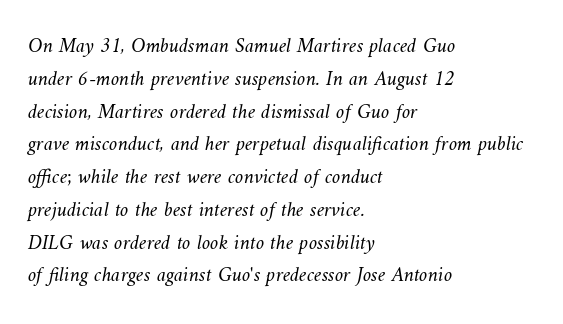
Q: Is the text bold? A: No.
Q: Is the text underlined? A: No.
Q: How is the paragraph aligned? A: Left-aligned.
Q: Is the spacing between letters normal or unusually wide? A: Normal.
Q: Is the spacing between lines tight, normal or loose? A: Normal.
